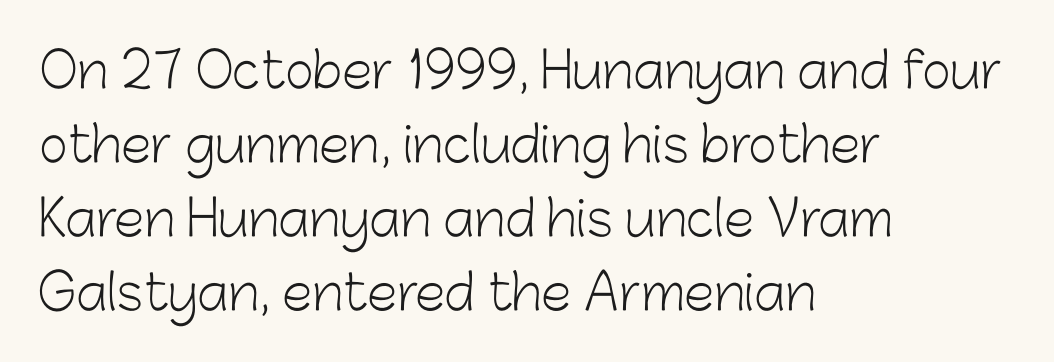
The image shows 49 px light sans-serif type, upright; set left-aligned, normal line spacing (1.51x), normal letter spacing, not underlined; low stroke contrast and a medium x-height.
